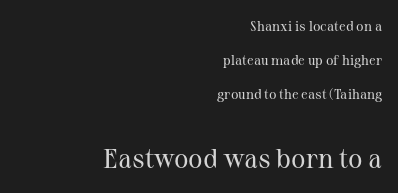
Horizontal alignment here is rightward, an uncommon choice for prose. The lettering holds an erect, upright posture throughout. Look at the tracking — it's just the regular setting, nothing added. Rule under the text: the space is simply empty. Block two is the big one; block one sits smaller above it.
